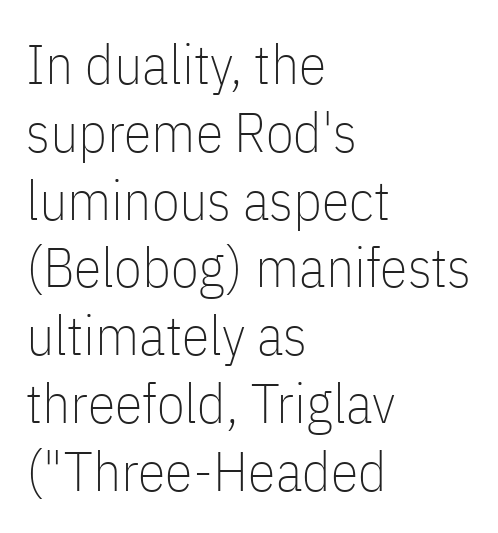
Q: Is the text bold? A: No.
Q: Is the text italic (slanted)? A: No, it is upright.
Q: Is the typeface a serif or a sans-serif typeface? A: Sans-serif.
Q: Is the text underlined? A: No.
Q: How is the paragraph aligned? A: Left-aligned.
Q: Is the spacing between letters normal or unusually wide? A: Normal.
Q: Width (condensed, normal, or wide)? A: Condensed.
Q: Stroke contrast? A: Low.
Q: x-height? A: Medium.
Q: Monospaced? A: No.
